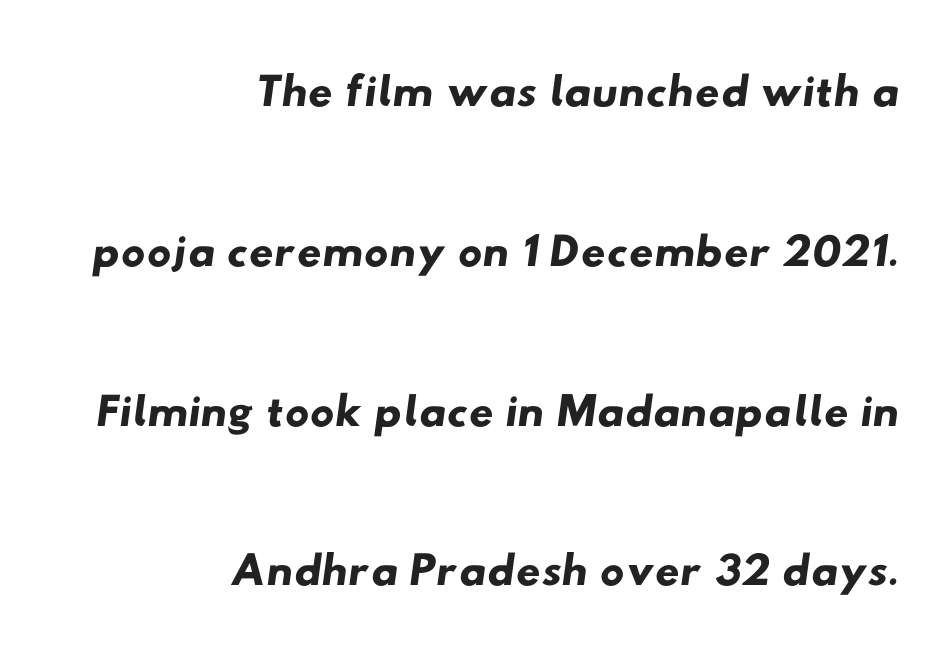
The image shows 68 px wide sans-serif type; set right-aligned, loose line spacing (2.35x), normal letter spacing, not underlined; low stroke contrast and a small x-height.
